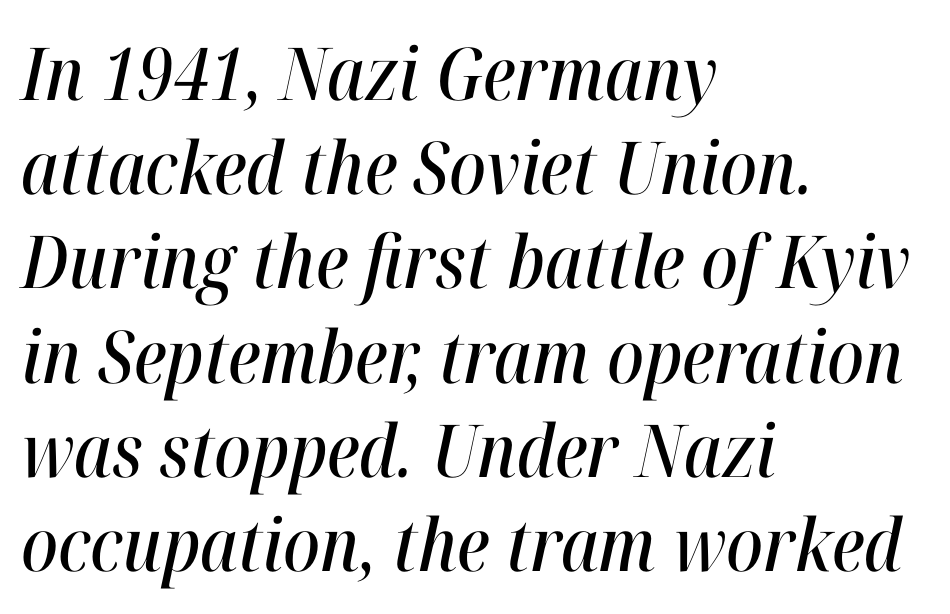
Q: Is the text italic (slanted)? A: Yes, it leans right by about 12 degrees.
Q: Is the text underlined? A: No.
Q: How is the paragraph aligned? A: Left-aligned.
Q: Is the spacing between letters normal or unusually wide? A: Normal.
Q: Is the spacing between lines tight, normal or loose? A: Normal.
Q: Width (condensed, normal, or wide)? A: Condensed.
Q: Stroke contrast? A: High.
Q: x-height? A: Medium.
Q: Monospaced? A: No.
